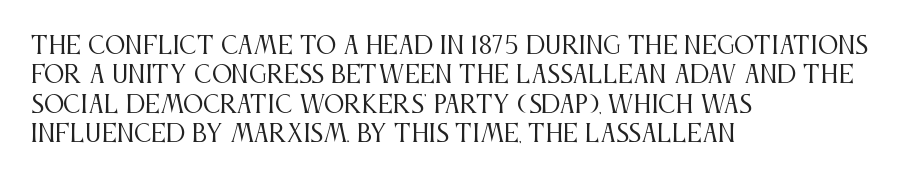
{"italic": "no", "bold": "no", "underline": "no", "align": "left", "line_spacing": "normal", "line_spacing_ratio": 1.28, "letter_spacing": "normal", "letter_spacing_em": 0.0, "glyph_px": 23}
